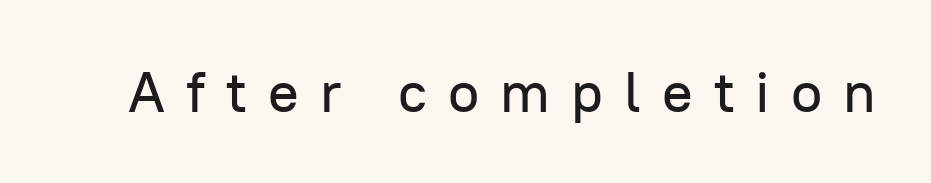
Q: Is the text italic (slanted)? A: No, it is upright.
Q: Is the typeface a serif or a sans-serif typeface? A: Sans-serif.
Q: Is the text underlined? A: No.
Q: Is the spacing between letters normal or unusually wide? A: Unusually wide.
Q: Width (condensed, normal, or wide)? A: Normal.
Q: Stroke contrast? A: Low.
Q: x-height? A: Medium.
Q: Monospaced? A: No.
